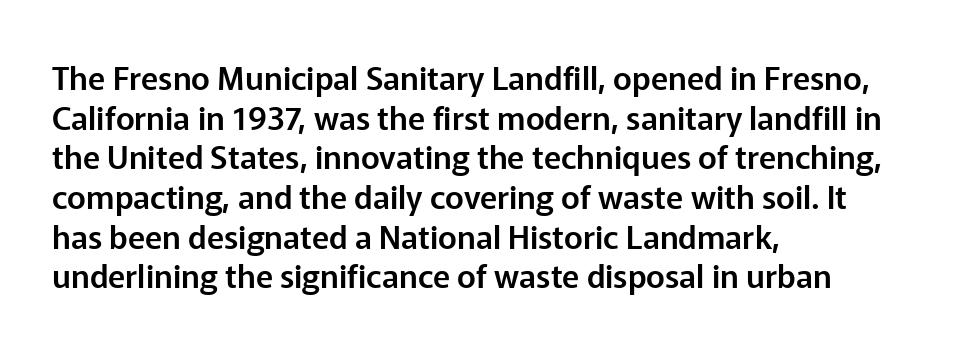
Q: Is the text italic (slanted)? A: No, it is upright.
Q: Is the typeface a serif or a sans-serif typeface? A: Sans-serif.
Q: Is the text underlined? A: No.
Q: How is the paragraph aligned? A: Left-aligned.
Q: Is the spacing between letters normal or unusually wide? A: Normal.
Q: Width (condensed, normal, or wide)? A: Normal.
Q: Stroke contrast? A: Low.
Q: x-height? A: Medium.
Q: Monospaced? A: No.
